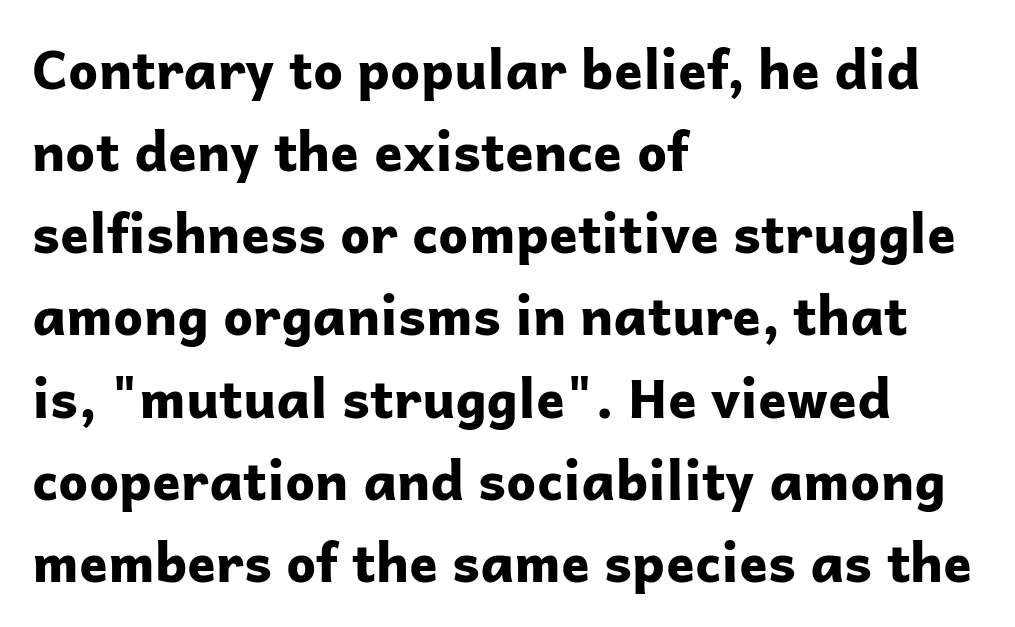
The image shows 53 px bold sans-serif type, upright; set left-aligned, normal line spacing (1.55x), normal letter spacing, not underlined; low stroke contrast and a medium x-height.
